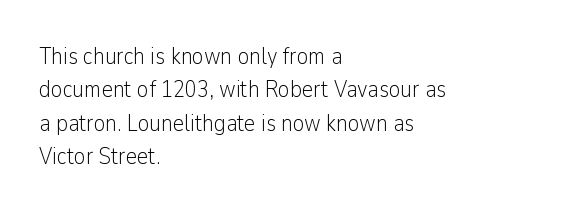
The letterforms sit at book weight or below. Posture: straight, roman, zero tilt. Tracking value appears to be zero — textbook default spacing. The passage shown stacks its lines at a standard gap. Is the block centered? No — it sits flush against the left margin. The foot of each line stays bare and open.
